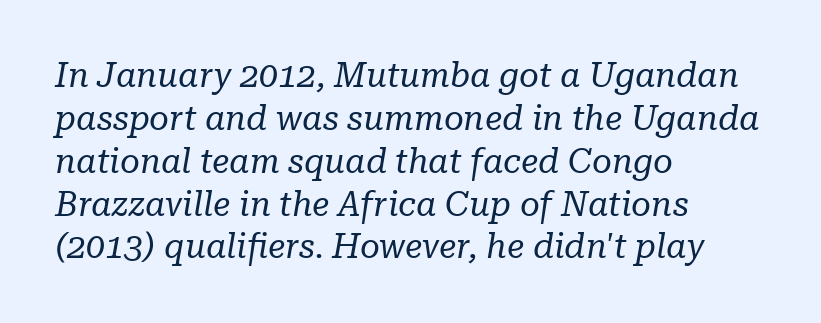
The image shows 34 px regular-weight serif type, italic (leaning right); set left-aligned, normal line spacing (1.26x), normal letter spacing, not underlined; low stroke contrast and a medium x-height.
